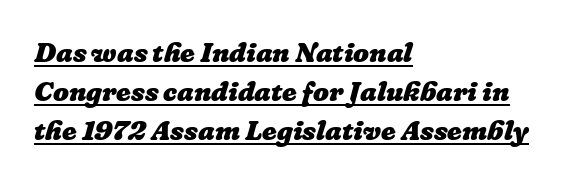
Q: Is the text bold? A: Yes.
Q: Is the text underlined? A: Yes.
Q: How is the paragraph aligned? A: Left-aligned.
Q: Is the spacing between letters normal or unusually wide? A: Normal.
Q: Is the spacing between lines tight, normal or loose? A: Normal.
Q: Width (condensed, normal, or wide)? A: Normal.
Q: Stroke contrast? A: Low.
Q: x-height? A: Medium.
Q: Monospaced? A: No.
